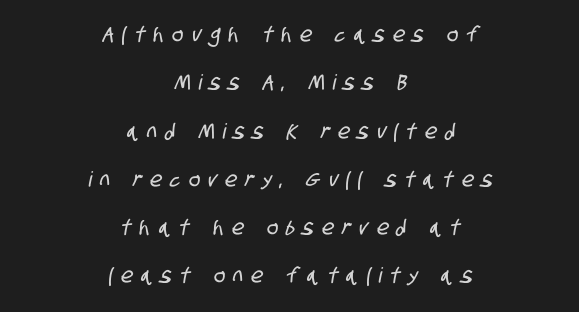
Q: Is the text underlined? A: No.
Q: How is the paragraph aligned? A: Centered.
Q: Is the spacing between letters normal or unusually wide? A: Unusually wide.
Q: Is the spacing between lines tight, normal or loose? A: Loose.
